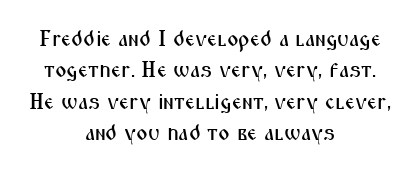
{"italic": "no", "underline": "no", "align": "center", "line_spacing": "normal", "line_spacing_ratio": 1.43, "letter_spacing": "normal", "letter_spacing_em": 0.0, "glyph_px": 22}
